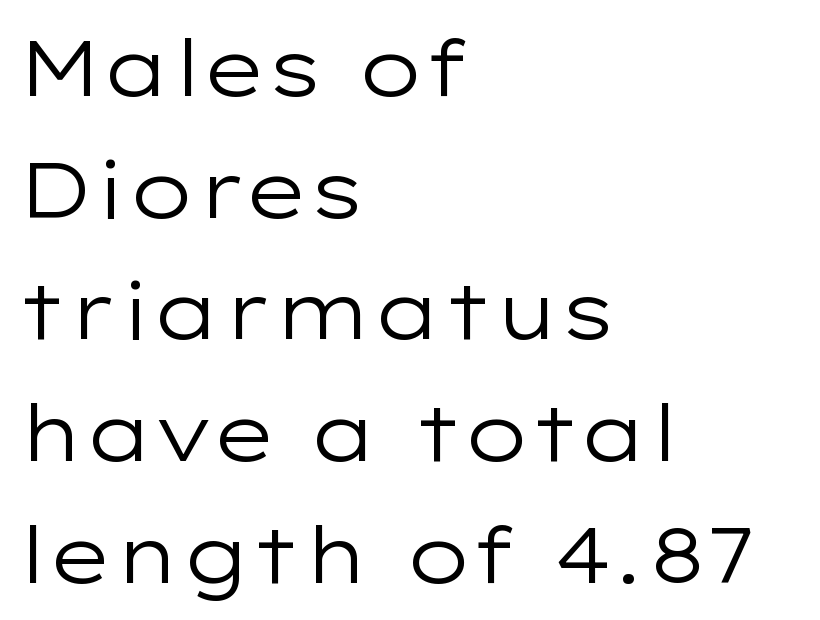
Observe the ordinary spacing: letters are neighbours, not strangers. Italic: no, the glyphs are upright roman. The glyphs in this specimen are sans serif. Horizontal bands of white between lines are of average thickness. The space beneath each line is pristine and unruled.
